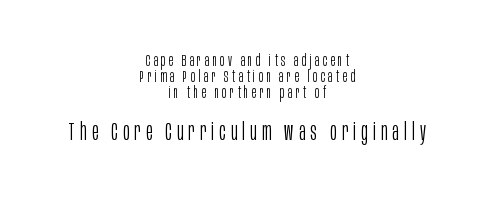
Counters stay open thanks to moderate or lighter strokes. Look at the tracking — it's clearly loosened, letters drifting apart. The designer dialed line spacing down below the default. Does the copy run flush right? No — it is centered line by line. If you squint, the bottom block still reads clearly — it's the larger of the two.
